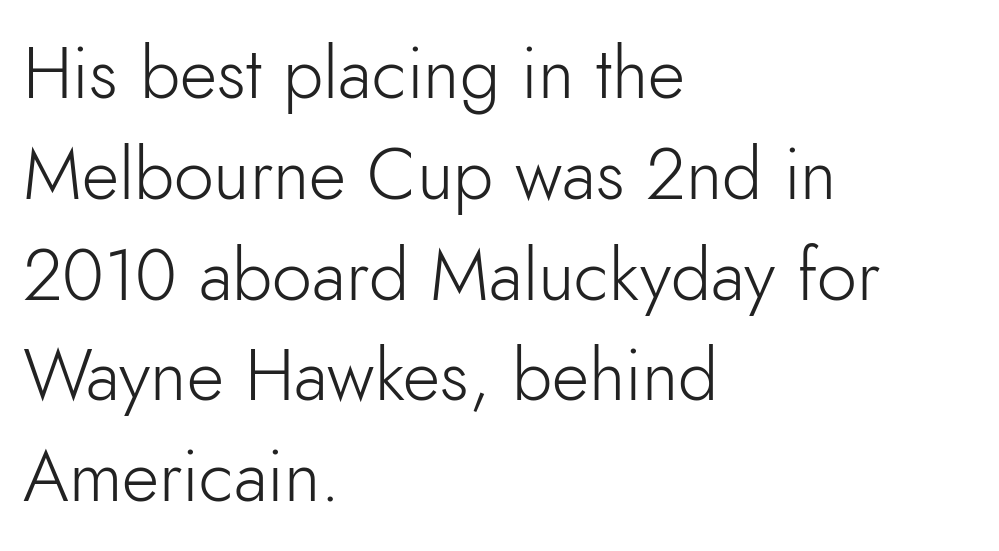
Q: Is the text bold? A: No.
Q: Is the text italic (slanted)? A: No, it is upright.
Q: Is the typeface a serif or a sans-serif typeface? A: Sans-serif.
Q: Is the text underlined? A: No.
Q: How is the paragraph aligned? A: Left-aligned.
Q: Is the spacing between letters normal or unusually wide? A: Normal.
Q: Is the spacing between lines tight, normal or loose? A: Normal.
Q: Width (condensed, normal, or wide)? A: Normal.
Q: Stroke contrast? A: Low.
Q: x-height? A: Small.
Q: Monospaced? A: No.
